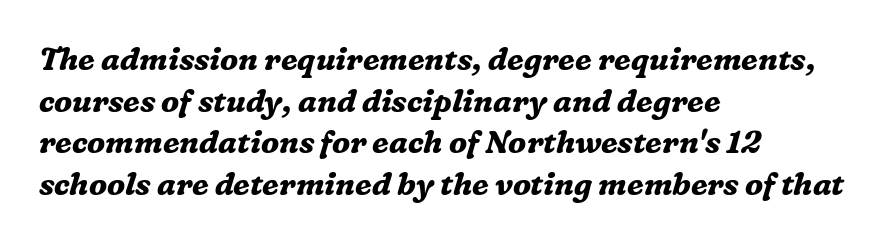
The image shows 31 px bold serif type, italic (leaning right); set left-aligned, normal line spacing (1.34x), normal letter spacing, not underlined; medium stroke contrast and a medium x-height.
